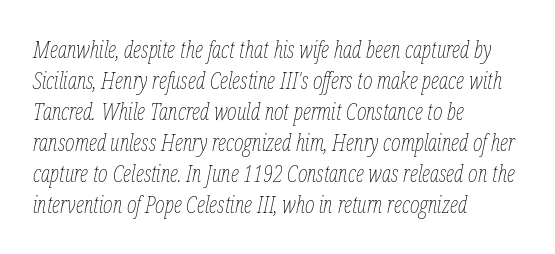
Teacher's note: observe the even left margin — that is flush-left alignment. Evenly set lines give the paragraph a standard silhouette. Check under the words: just untouched page. The weight tops out at a normal text grade. Tracking here is standard; glyphs follow each other at the usual distance.
